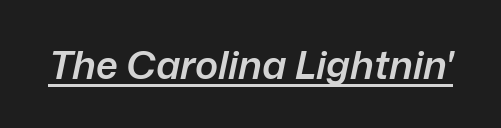
{"italic": "yes", "lean": "right", "slant_degrees": 12, "bold": "semi", "weight": "semibold", "width": "normal", "stroke_contrast": "low", "x_height": "medium", "monospaced": "no", "underline": "yes", "letter_spacing": "normal", "letter_spacing_em": 0.0, "glyph_px": 39}
